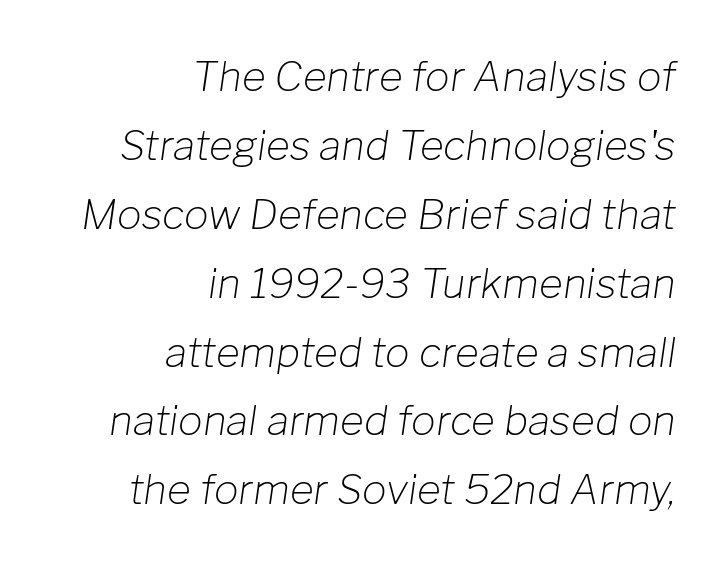
Inter-character spacing is left at the font's built-in metrics. Note the varied advance widths — an 'i' is clearly narrower than an 'm'. Weight: in the light-to-regular range. The rendering uses a moderate line-height, typical for paragraphs. These lines were composed using italics.
